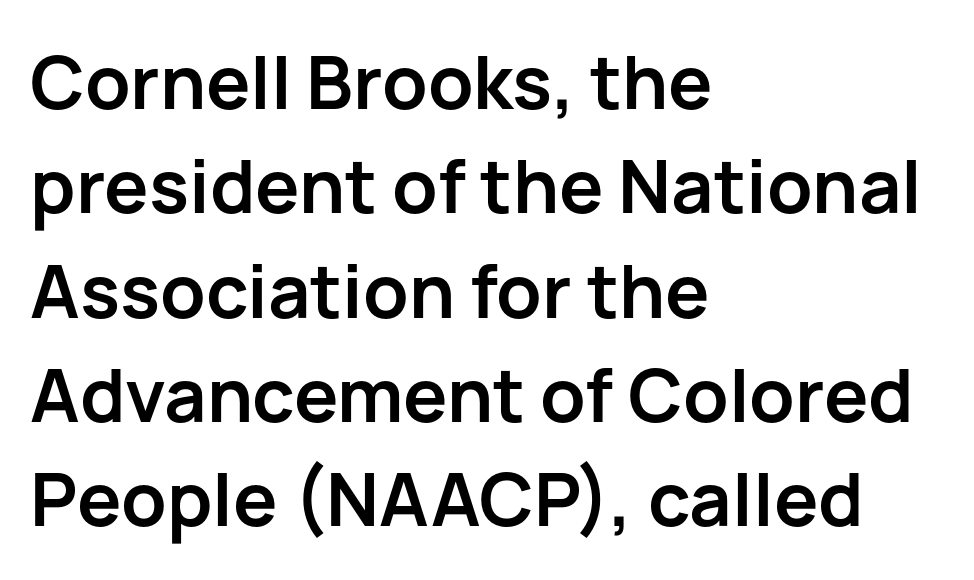
Q: Is the text bold? A: Yes.
Q: Is the text italic (slanted)? A: No, it is upright.
Q: Is the typeface a serif or a sans-serif typeface? A: Sans-serif.
Q: Is the text underlined? A: No.
Q: How is the paragraph aligned? A: Left-aligned.
Q: Is the spacing between letters normal or unusually wide? A: Normal.
Q: Is the spacing between lines tight, normal or loose? A: Normal.
Q: Width (condensed, normal, or wide)? A: Normal.
Q: Stroke contrast? A: Low.
Q: x-height? A: Medium.
Q: Monospaced? A: No.
